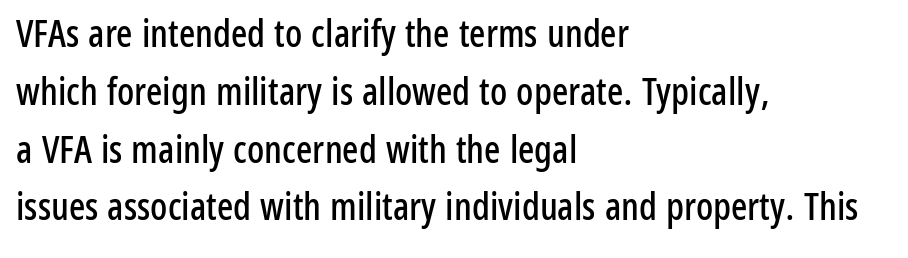
Q: Is the text italic (slanted)? A: No, it is upright.
Q: Is the typeface a serif or a sans-serif typeface? A: Sans-serif.
Q: Is the text underlined? A: No.
Q: How is the paragraph aligned? A: Left-aligned.
Q: Is the spacing between letters normal or unusually wide? A: Normal.
Q: Is the spacing between lines tight, normal or loose? A: Normal.
Q: Width (condensed, normal, or wide)? A: Condensed.
Q: Stroke contrast? A: Low.
Q: x-height? A: Medium.
Q: Monospaced? A: No.
